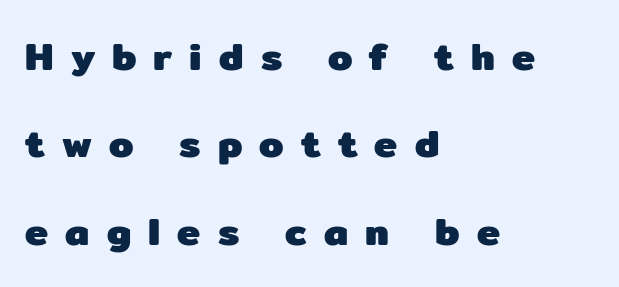
Each glyph is drawn with heavy, bold strokes. The line texture is sparse and dotted thanks to wide tracking. Each row of text sits above clean, open space. You can tell it's not italic because the verticals are truly vertical.
